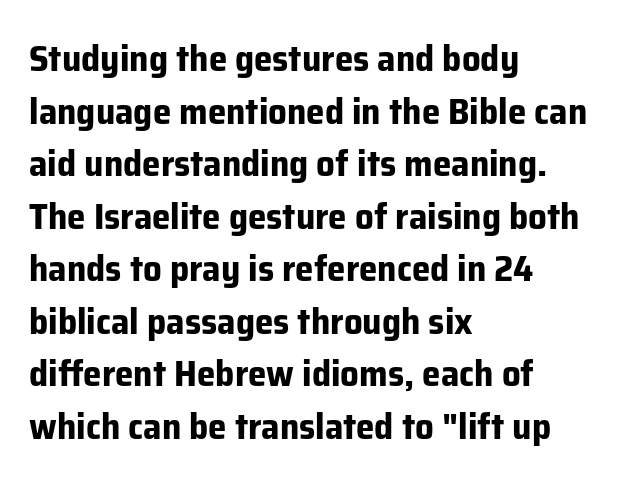
The leading is moderate, giving the passage an even texture. Observe the absence of serifs on each vertical stroke in this sample. You'd pick this weight for a headline — it's a proper bold. The area under the type is left untouched. Each letter keeps its own natural width here, so spacing adapts to shape. In terms of posture, this sample is upright.
